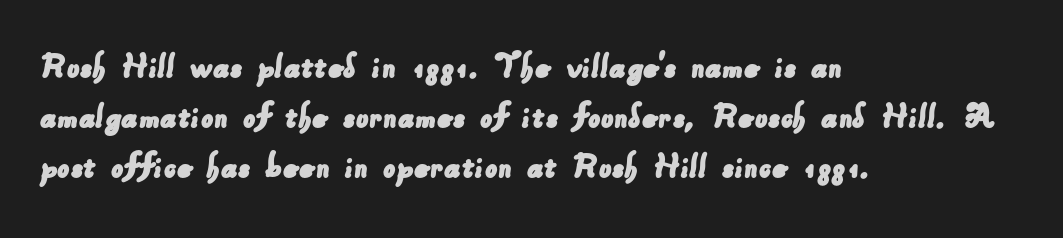
{"serif": "no", "width": "normal", "stroke_contrast": "low", "x_height": "small", "monospaced": "no", "underline": "no", "align": "left", "line_spacing": "normal", "line_spacing_ratio": 1.28, "letter_spacing": "normal", "letter_spacing_em": 0.0, "glyph_px": 39}
